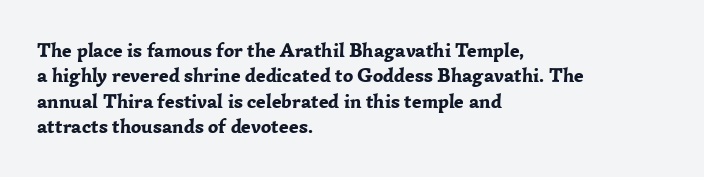
{"italic": "no", "bold": "yes", "underline": "no", "align": "left", "line_spacing": "normal", "line_spacing_ratio": 1.27, "letter_spacing": "normal", "letter_spacing_em": 0.0, "glyph_px": 20}
